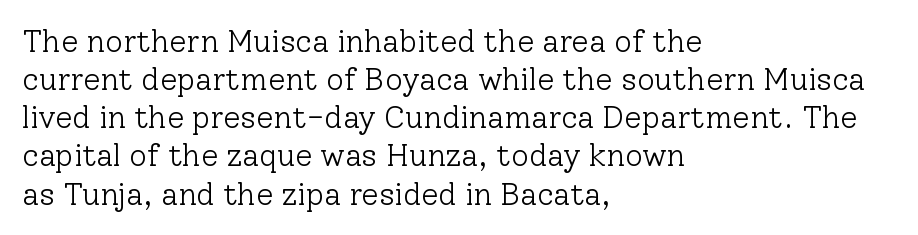
Q: Is the text bold? A: No.
Q: Is the text italic (slanted)? A: No, it is upright.
Q: Is the typeface a serif or a sans-serif typeface? A: Serif.
Q: Is the text underlined? A: No.
Q: How is the paragraph aligned? A: Left-aligned.
Q: Is the spacing between letters normal or unusually wide? A: Normal.
Q: Width (condensed, normal, or wide)? A: Normal.
Q: Stroke contrast? A: Low.
Q: x-height? A: Medium.
Q: Monospaced? A: No.
